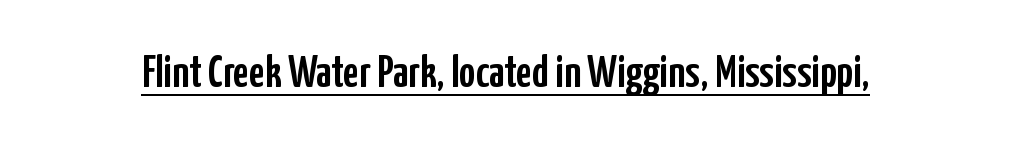
This rendering employs a face without finishing strokes, i.e., a sans-serif. Looks like regular typesetting: each glyph gets only the width it needs. Style check: upright. The line texture is even and compact thanks to regular tracking.
